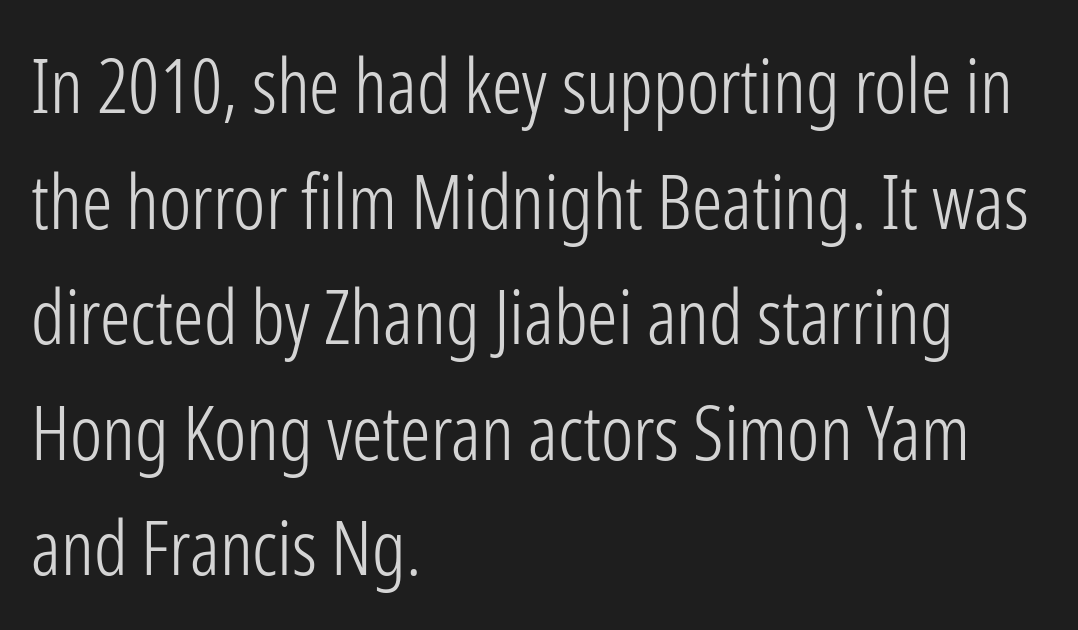
Q: Is the text bold? A: No.
Q: Is the text italic (slanted)? A: No, it is upright.
Q: Is the typeface a serif or a sans-serif typeface? A: Sans-serif.
Q: Is the text underlined? A: No.
Q: How is the paragraph aligned? A: Left-aligned.
Q: Is the spacing between letters normal or unusually wide? A: Normal.
Q: Is the spacing between lines tight, normal or loose? A: Normal.
Q: Width (condensed, normal, or wide)? A: Condensed.
Q: Stroke contrast? A: Low.
Q: x-height? A: Medium.
Q: Monospaced? A: No.
